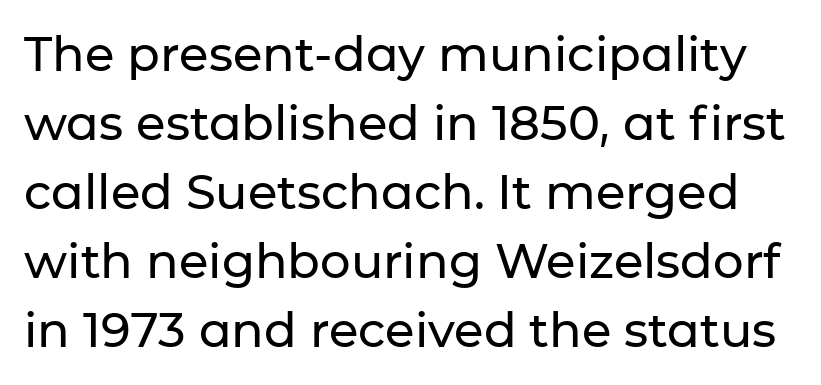
The image shows 48 px sans-serif type, upright; set normal line spacing (1.44x), normal letter spacing, not underlined; low stroke contrast and a medium x-height.
